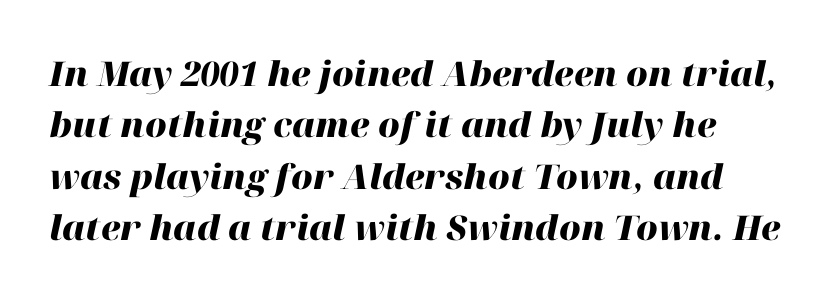
Leading matches the norm, producing a regular column. Look at the tracking — it's just the regular setting, nothing added. Proportional: the letters do not fall into vertical columns. Slanted lettering throughout.
